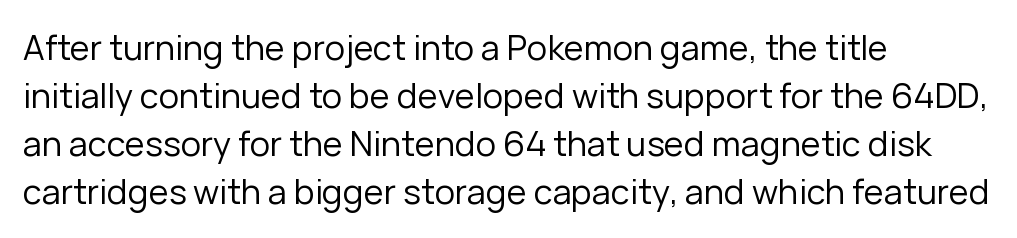
{"serif": "no", "italic": "no", "bold": "no", "weight": "regular", "width": "normal", "stroke_contrast": "low", "x_height": "medium", "monospaced": "no", "underline": "no", "align": "left", "line_spacing": "normal", "line_spacing_ratio": 1.41, "letter_spacing": "normal", "letter_spacing_em": 0.0, "glyph_px": 34}
